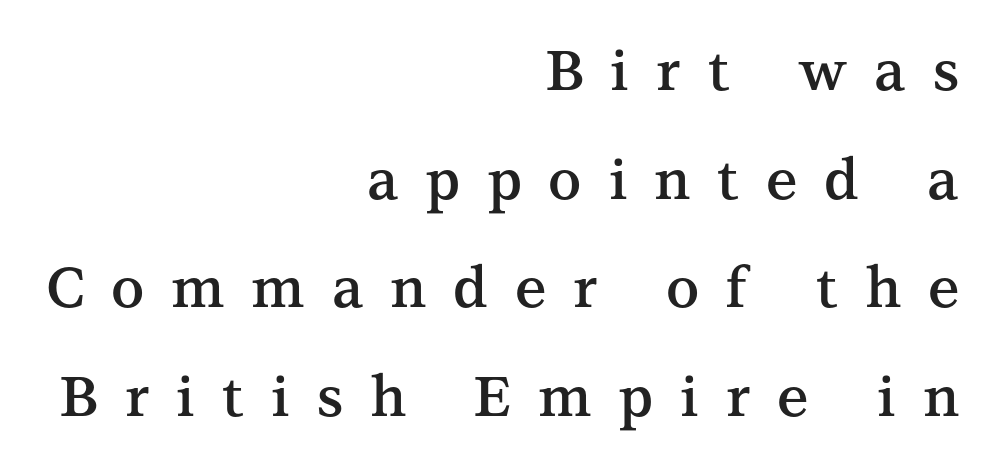
Q: Is the text bold? A: Semi-bold.
Q: Is the text italic (slanted)? A: No, it is upright.
Q: Is the typeface a serif or a sans-serif typeface? A: Serif.
Q: Is the text underlined? A: No.
Q: How is the paragraph aligned? A: Right-aligned.
Q: Is the spacing between letters normal or unusually wide? A: Unusually wide.
Q: Is the spacing between lines tight, normal or loose? A: Loose.
Q: Width (condensed, normal, or wide)? A: Normal.
Q: Stroke contrast? A: Medium.
Q: x-height? A: Medium.
Q: Monospaced? A: No.
